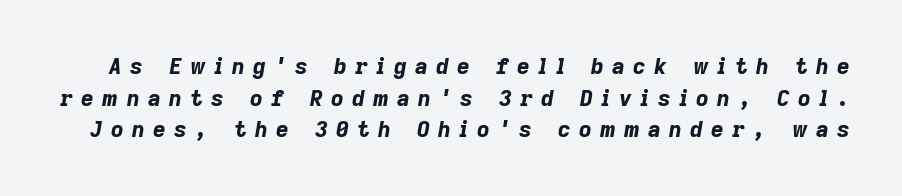
The image shows 22 px bold type, italic (leaning right); set normal line spacing (1.44x), unusually wide letter spacing (+0.38 em), not underlined.
